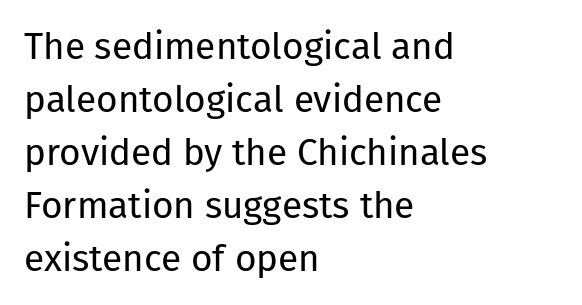
Q: Is the text bold? A: No.
Q: Is the text italic (slanted)? A: No, it is upright.
Q: Is the typeface a serif or a sans-serif typeface? A: Sans-serif.
Q: Is the text underlined? A: No.
Q: How is the paragraph aligned? A: Left-aligned.
Q: Is the spacing between letters normal or unusually wide? A: Normal.
Q: Is the spacing between lines tight, normal or loose? A: Normal.
Q: Width (condensed, normal, or wide)? A: Normal.
Q: Stroke contrast? A: Low.
Q: x-height? A: Medium.
Q: Monospaced? A: No.
